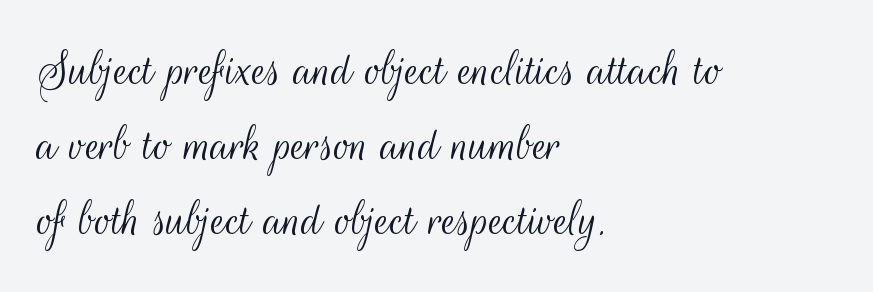
{"serif": "no", "bold": "no", "weight": "light", "width": "condensed", "stroke_contrast": "medium", "x_height": "small", "monospaced": "no", "underline": "no", "align": "left", "line_spacing": "normal", "line_spacing_ratio": 1.39, "letter_spacing": "normal", "letter_spacing_em": 0.0, "glyph_px": 54}
